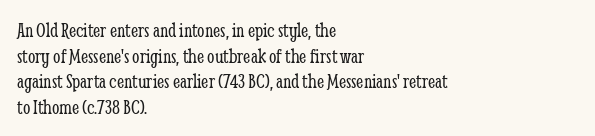
{"italic": "no", "bold": "no", "underline": "no", "align": "left", "line_spacing_ratio": 1.22, "letter_spacing": "normal", "letter_spacing_em": 0.0, "glyph_px": 21}
